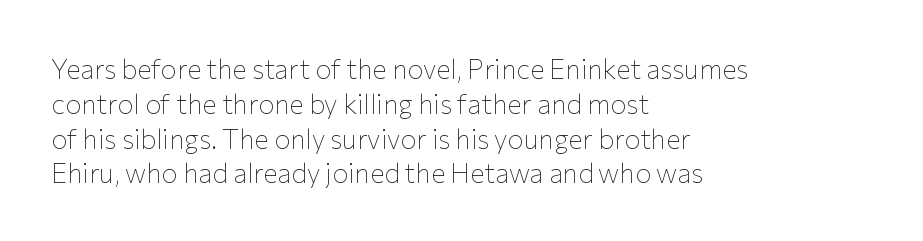
{"italic": "no", "bold": "no", "underline": "no", "align": "left", "line_spacing": "normal", "line_spacing_ratio": 1.29, "letter_spacing": "normal", "letter_spacing_em": 0.0, "glyph_px": 27}
